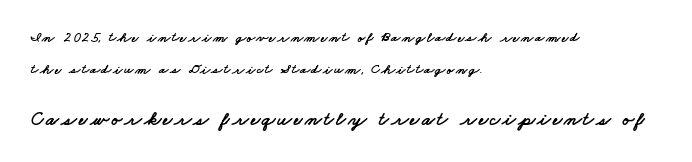
The image shows 20 px text type; set left-aligned, loose line spacing (2.28x), not underlined; the second (bottom) block is 1.43x larger.
